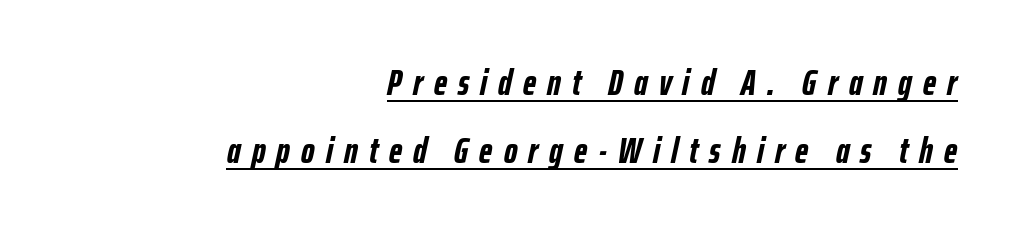
{"italic": "yes", "lean": "right", "slant_degrees": 12, "bold": "yes", "weight": "semibold", "width": "condensed", "stroke_contrast": "low", "x_height": "medium", "monospaced": "no", "underline": "yes", "align": "right", "line_spacing_ratio": 1.84, "letter_spacing": "wide", "letter_spacing_em": 0.3, "glyph_px": 37}
